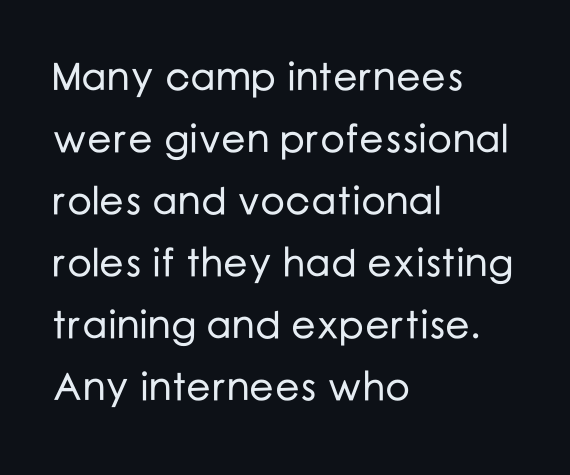
{"serif": "no", "italic": "no", "width": "normal", "stroke_contrast": "low", "x_height": "medium", "monospaced": "no", "underline": "no", "align": "left", "line_spacing": "normal", "line_spacing_ratio": 1.59, "letter_spacing": "normal", "letter_spacing_em": 0.0, "glyph_px": 39}
